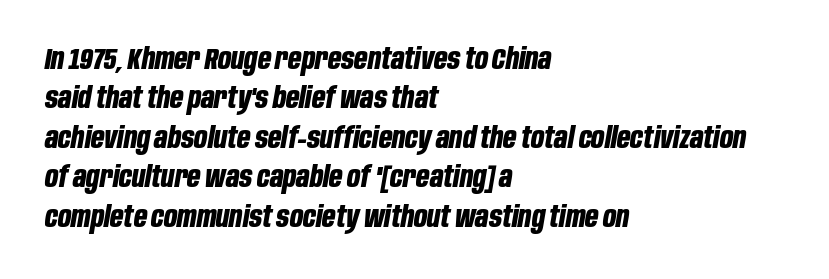
Q: Is the text bold? A: Yes.
Q: Is the text italic (slanted)? A: Yes, it leans right by about 10 degrees.
Q: Is the text underlined? A: No.
Q: How is the paragraph aligned? A: Left-aligned.
Q: Is the spacing between letters normal or unusually wide? A: Normal.
Q: Is the spacing between lines tight, normal or loose? A: Normal.
Q: Width (condensed, normal, or wide)? A: Condensed.
Q: Stroke contrast? A: Low.
Q: x-height? A: Large.
Q: Monospaced? A: No.
